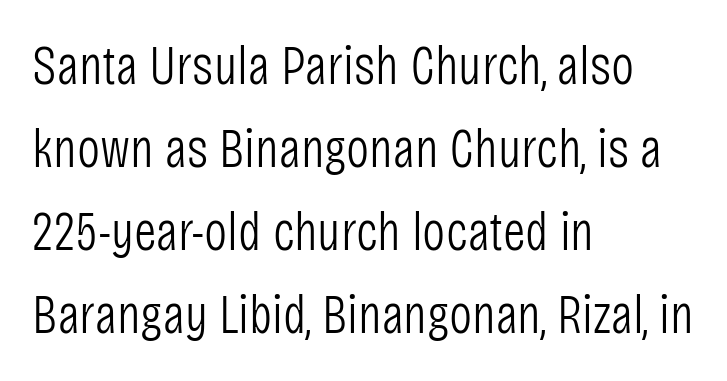
Q: Is the text bold? A: No.
Q: Is the text italic (slanted)? A: No, it is upright.
Q: Is the typeface a serif or a sans-serif typeface? A: Sans-serif.
Q: Is the text underlined? A: No.
Q: How is the paragraph aligned? A: Left-aligned.
Q: Is the spacing between letters normal or unusually wide? A: Normal.
Q: Is the spacing between lines tight, normal or loose? A: Normal.
Q: Width (condensed, normal, or wide)? A: Condensed.
Q: Stroke contrast? A: Low.
Q: x-height? A: Large.
Q: Monospaced? A: No.
